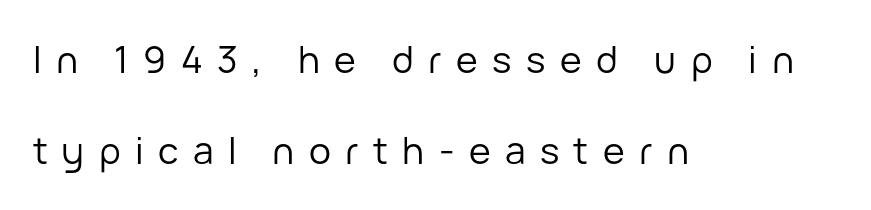
Q: Is the text bold? A: No.
Q: Is the text italic (slanted)? A: No, it is upright.
Q: Is the typeface a serif or a sans-serif typeface? A: Sans-serif.
Q: Is the text underlined? A: No.
Q: How is the paragraph aligned? A: Left-aligned.
Q: Is the spacing between letters normal or unusually wide? A: Unusually wide.
Q: Is the spacing between lines tight, normal or loose? A: Loose.
Q: Width (condensed, normal, or wide)? A: Normal.
Q: Stroke contrast? A: Low.
Q: x-height? A: Medium.
Q: Monospaced? A: No.
